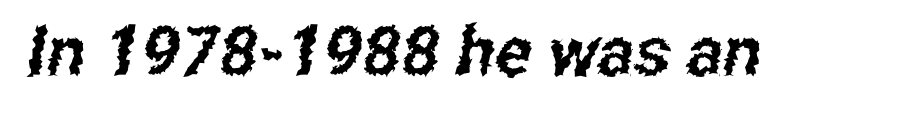
Q: Is the typeface a serif or a sans-serif typeface? A: Sans-serif.
Q: Is the text underlined? A: No.
Q: Is the spacing between letters normal or unusually wide? A: Normal.
Q: Width (condensed, normal, or wide)? A: Condensed.
Q: Stroke contrast? A: Low.
Q: x-height? A: Medium.
Q: Monospaced? A: No.
